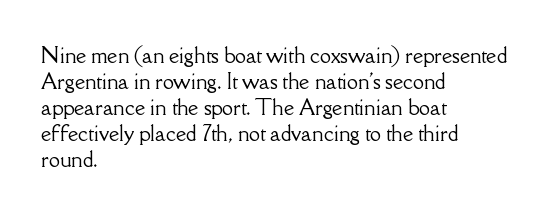
The image shows 20 px text type, upright; set left-aligned, normal line spacing (1.3x), normal letter spacing, not underlined.
